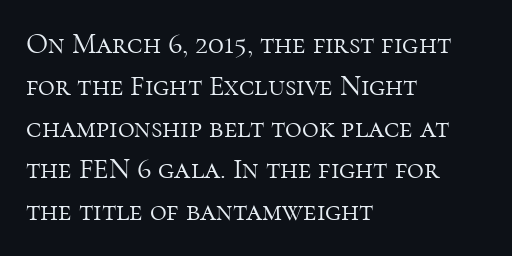
{"serif": "yes", "italic": "no", "bold": "no", "weight": "light", "width": "normal", "stroke_contrast": "high", "x_height": "medium", "monospaced": "no", "underline": "no", "align": "left", "line_spacing": "normal", "line_spacing_ratio": 1.44, "letter_spacing": "normal", "letter_spacing_em": 0.0, "glyph_px": 29}
